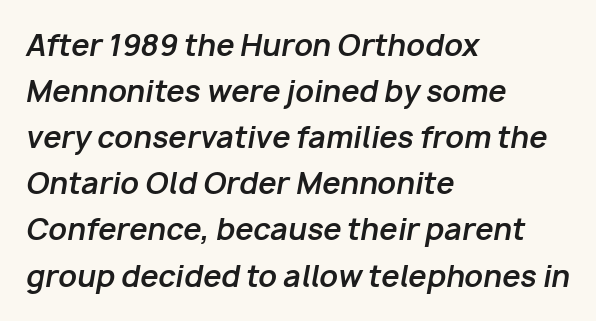
Which margin do the lines hug? The left one — the right edge is uneven. Compared with typical body copy, the letter spacing here is the same. Notice how thick the strokes are: this is what a full bold looks like. Type without underlining. Here the designer chose a conventional face with non-uniform glyph widths.
